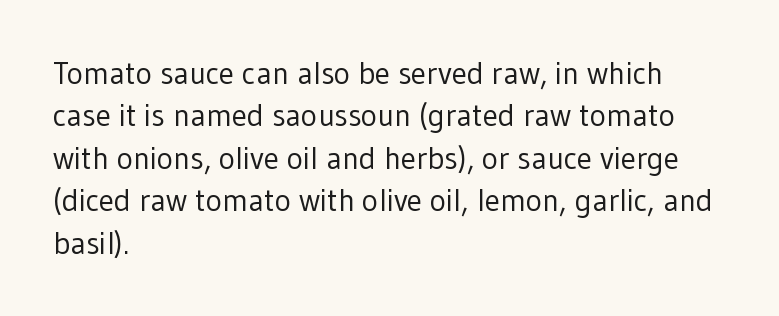
The image shows 31 px regular-weight sans-serif type, upright; set left-aligned, normal line spacing (1.37x), normal letter spacing, not underlined; low stroke contrast and a medium x-height.
